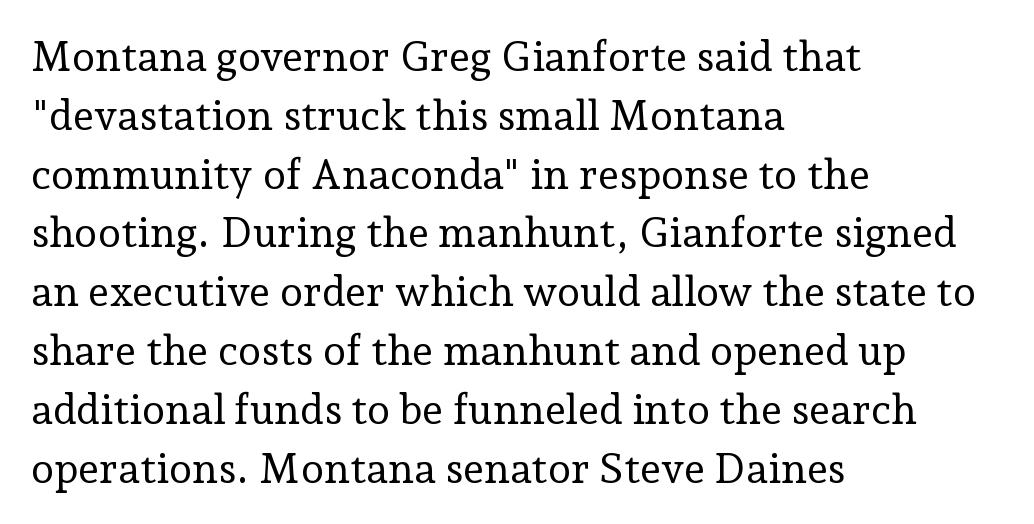
{"serif": "yes", "italic": "no", "bold": "no", "weight": "regular", "width": "normal", "stroke_contrast": "low", "x_height": "medium", "monospaced": "no", "underline": "no", "align": "left", "line_spacing": "normal", "line_spacing_ratio": 1.4, "letter_spacing": "normal", "letter_spacing_em": 0.0, "glyph_px": 42}
